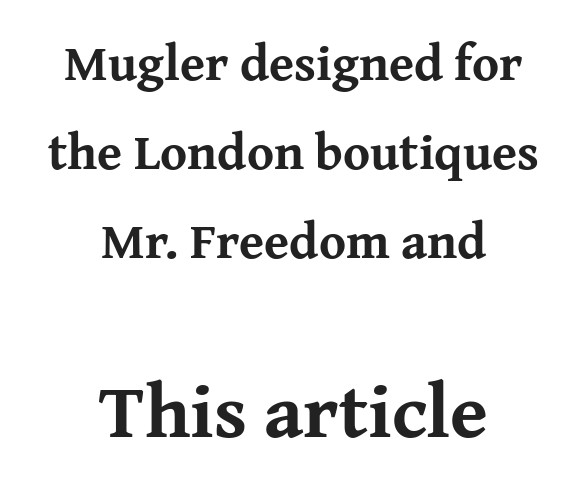
Q: Is the text bold? A: Yes.
Q: Is the text italic (slanted)? A: No, it is upright.
Q: Is the typeface a serif or a sans-serif typeface? A: Serif.
Q: Is the text underlined? A: No.
Q: How is the paragraph aligned? A: Centered.
Q: Is the spacing between letters normal or unusually wide? A: Normal.
Q: Which block of text is set in a larger size, the first (top) or the second (bottom)? A: The second (bottom) one.
Q: Width (condensed, normal, or wide)? A: Normal.
Q: Stroke contrast? A: Medium.
Q: x-height? A: Medium.
Q: Monospaced? A: No.
